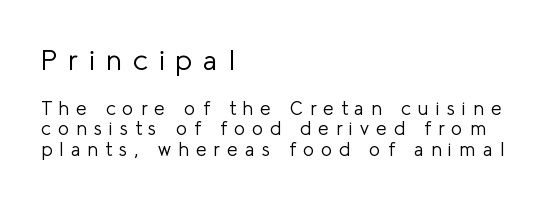
{"serif": "no", "italic": "no", "bold": "no", "weight": "light", "width": "normal", "stroke_contrast": "low", "x_height": "medium", "monospaced": "no", "underline": "no", "align": "left", "line_spacing": "tight", "line_spacing_ratio": 1.08, "letter_spacing": "wide", "letter_spacing_em": 0.37, "larger_block": "first", "size_ratio": 1.53, "glyph_px": 29}
